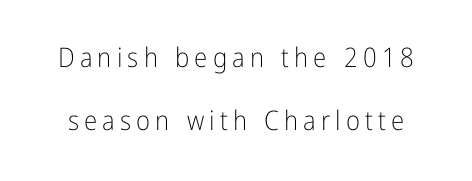
The image shows 27 px text type, upright; set loose line spacing (2.33x), not underlined.
